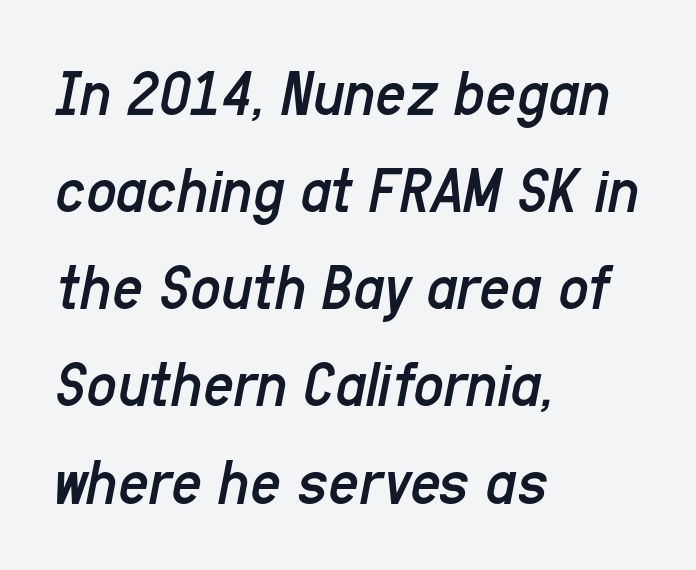
Think of a printed novel: that variable character pitch is what you see here. Horizontal bands of white between lines are of average thickness. The rag falls on the right side of this text block. This is not heavy type; no bold has been used.
